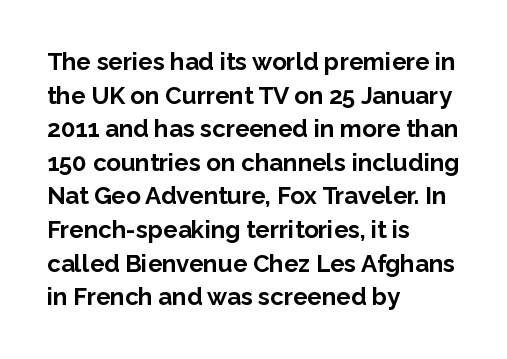
The image shows 24 px bold type, upright; set left-aligned, normal line spacing (1.4x), normal letter spacing, not underlined.
